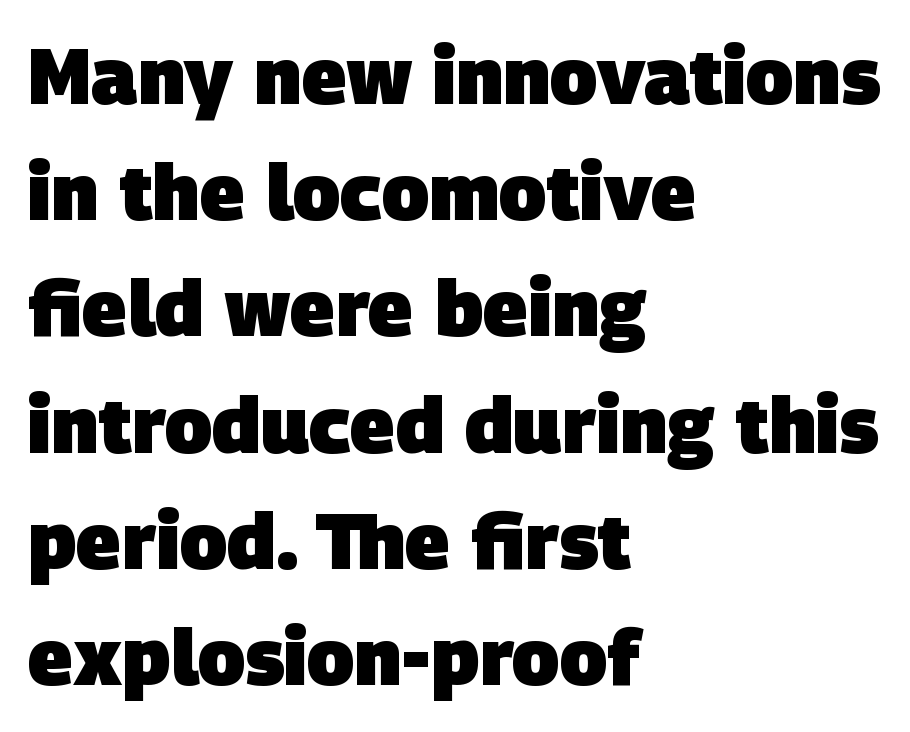
Q: Is the text bold? A: Yes.
Q: Is the typeface a serif or a sans-serif typeface? A: Sans-serif.
Q: Is the text underlined? A: No.
Q: How is the paragraph aligned? A: Left-aligned.
Q: Is the spacing between letters normal or unusually wide? A: Normal.
Q: Is the spacing between lines tight, normal or loose? A: Normal.
Q: Width (condensed, normal, or wide)? A: Normal.
Q: Stroke contrast? A: Low.
Q: x-height? A: Large.
Q: Monospaced? A: No.
